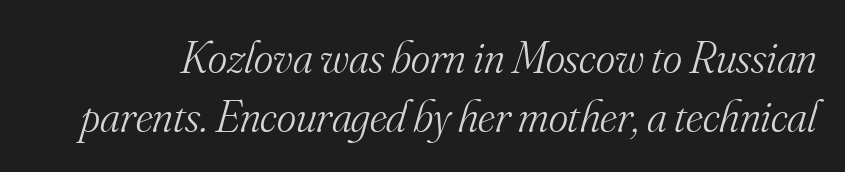
{"serif": "yes", "italic": "yes", "lean": "right", "slant_degrees": 16, "bold": "no", "weight": "light", "width": "normal", "stroke_contrast": "medium", "x_height": "small", "monospaced": "no", "underline": "no", "line_spacing": "normal", "line_spacing_ratio": 1.28, "letter_spacing": "normal", "letter_spacing_em": 0.0, "glyph_px": 46}
